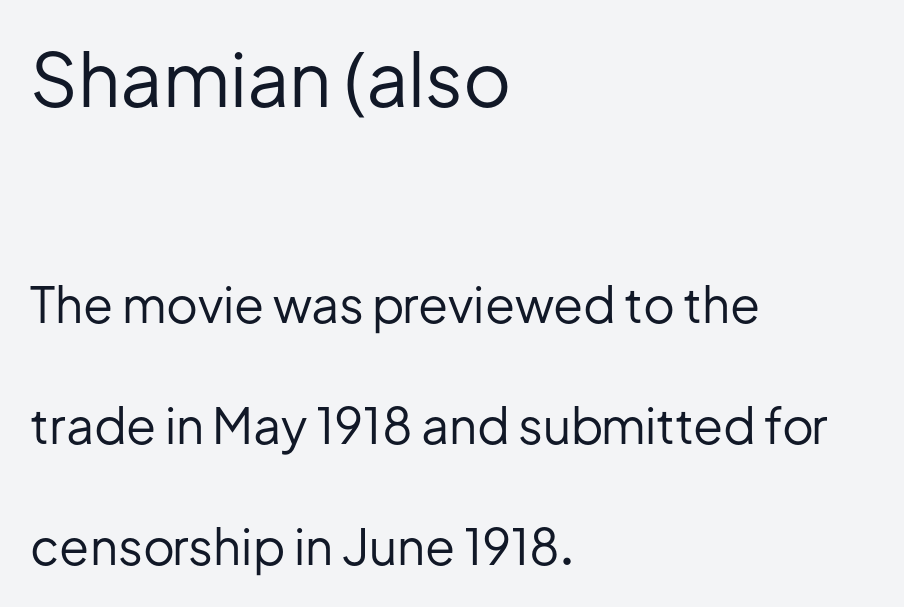
Q: Is the text bold? A: No.
Q: Is the text italic (slanted)? A: No, it is upright.
Q: Is the typeface a serif or a sans-serif typeface? A: Sans-serif.
Q: Is the text underlined? A: No.
Q: How is the paragraph aligned? A: Left-aligned.
Q: Is the spacing between letters normal or unusually wide? A: Normal.
Q: Is the spacing between lines tight, normal or loose? A: Loose.
Q: Which block of text is set in a larger size, the first (top) or the second (bottom)? A: The first (top) one.
Q: Width (condensed, normal, or wide)? A: Normal.
Q: Stroke contrast? A: Low.
Q: x-height? A: Medium.
Q: Monospaced? A: No.
